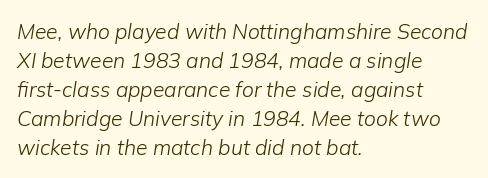
{"italic": "yes", "lean": "right", "slant_degrees": 9, "bold": "no", "underline": "no", "align": "left", "line_spacing": "normal", "line_spacing_ratio": 1.38, "letter_spacing": "normal", "letter_spacing_em": 0.0, "glyph_px": 21}
